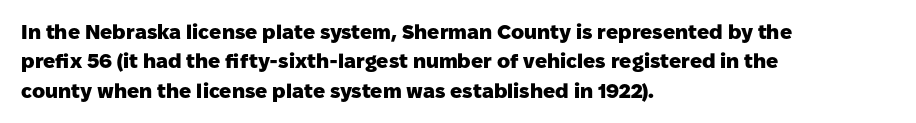
{"italic": "no", "bold": "yes", "underline": "no", "align": "left", "line_spacing": "normal", "line_spacing_ratio": 1.47, "letter_spacing": "normal", "letter_spacing_em": 0.0, "glyph_px": 20}
